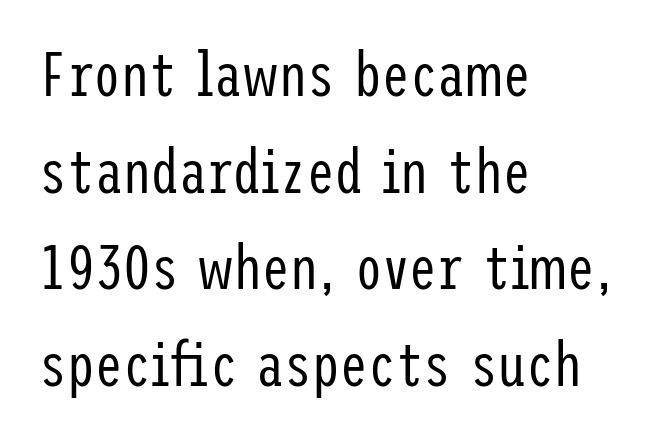
{"serif": "no", "italic": "no", "bold": "no", "weight": "regular", "width": "condensed", "stroke_contrast": "low", "x_height": "medium", "underline": "no", "align": "left", "line_spacing": "normal", "line_spacing_ratio": 1.56, "letter_spacing": "normal", "letter_spacing_em": 0.0, "glyph_px": 62}
